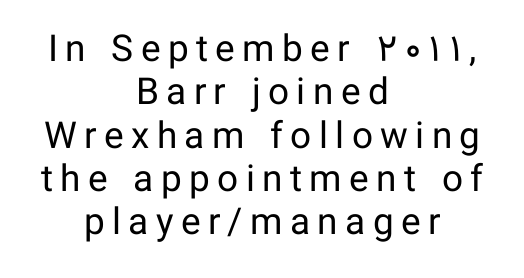
The image shows 37 px regular-weight sans-serif type, upright; set centered, line spacing 1.17x, unusually wide letter spacing (+0.2 em), not underlined; low stroke contrast and a medium x-height.
